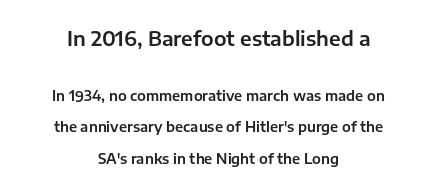
The image shows 20 px text type, upright; set centered, loose line spacing (2.24x), normal letter spacing, not underlined; the first (top) block is 1.43x larger.
